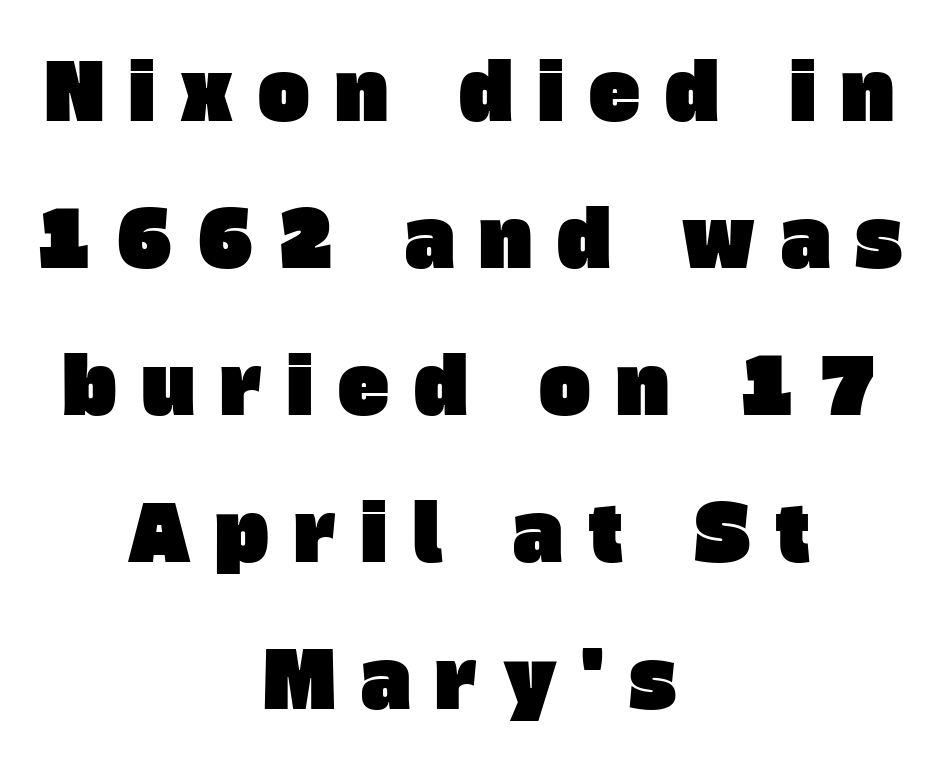
Q: Is the typeface a serif or a sans-serif typeface? A: Sans-serif.
Q: Is the text underlined? A: No.
Q: How is the paragraph aligned? A: Centered.
Q: Is the spacing between letters normal or unusually wide? A: Unusually wide.
Q: Is the spacing between lines tight, normal or loose? A: Loose.
Q: Width (condensed, normal, or wide)? A: Normal.
Q: Stroke contrast? A: Low.
Q: x-height? A: Large.
Q: Monospaced? A: No.
